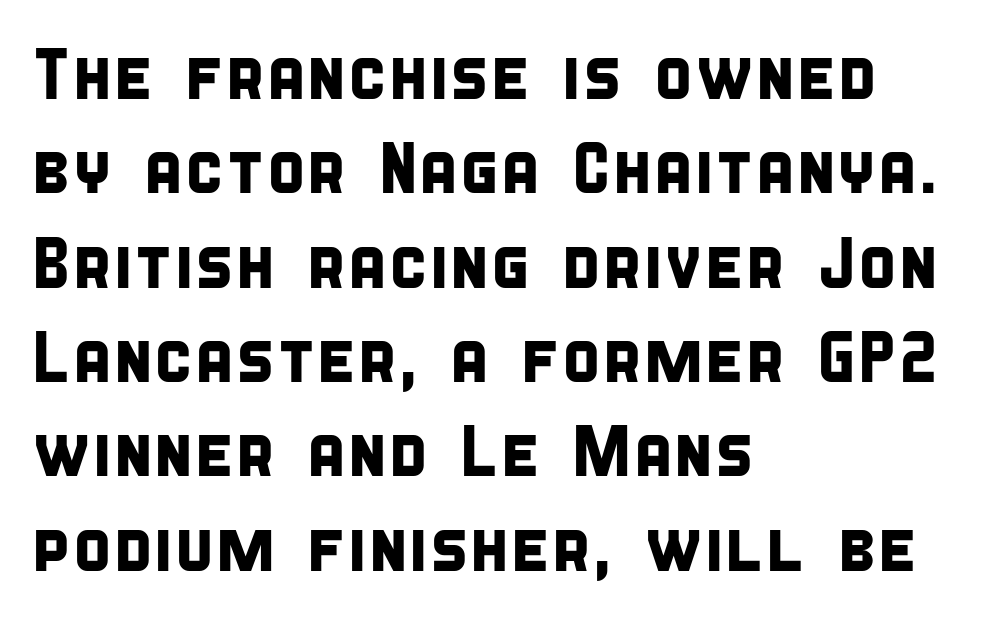
Q: Is the typeface a serif or a sans-serif typeface? A: Sans-serif.
Q: Is the text underlined? A: No.
Q: How is the paragraph aligned? A: Left-aligned.
Q: Is the spacing between letters normal or unusually wide? A: Normal.
Q: Is the spacing between lines tight, normal or loose? A: Normal.
Q: Width (condensed, normal, or wide)? A: Condensed.
Q: Stroke contrast? A: Low.
Q: x-height? A: Large.
Q: Monospaced? A: No.
